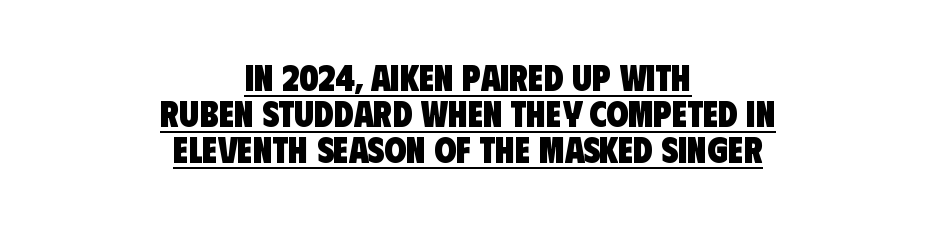
The glyphs in this specimen are sans serif. Chunky letters — that's bold for sure. Does a line run under the words? Yes, clearly. Characters follow at the spacing the type designer built in. The space between consecutive lines is stingy.
